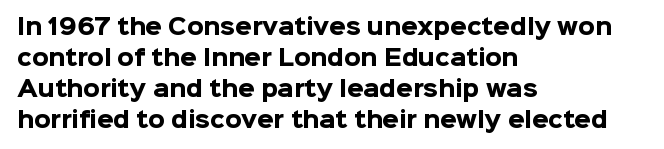
The image shows 21 px bold type, upright; set left-aligned, normal line spacing (1.47x), normal letter spacing, not underlined.
